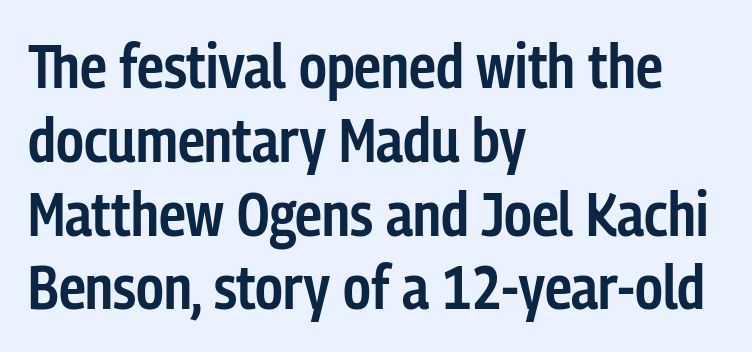
Q: Is the text bold? A: Semi-bold.
Q: Is the text italic (slanted)? A: No, it is upright.
Q: Is the typeface a serif or a sans-serif typeface? A: Sans-serif.
Q: Is the text underlined? A: No.
Q: How is the paragraph aligned? A: Left-aligned.
Q: Is the spacing between letters normal or unusually wide? A: Normal.
Q: Width (condensed, normal, or wide)? A: Condensed.
Q: Stroke contrast? A: Low.
Q: x-height? A: Medium.
Q: Monospaced? A: No.
